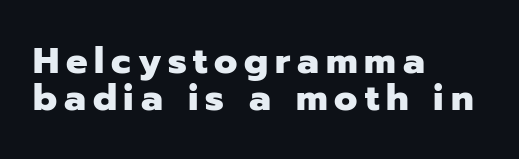
{"serif": "no", "italic": "no", "bold": "yes", "weight": "heavy", "width": "normal", "stroke_contrast": "low", "x_height": "medium", "monospaced": "no", "underline": "no", "align": "left", "line_spacing": "tight", "line_spacing_ratio": 1.02, "glyph_px": 36}
